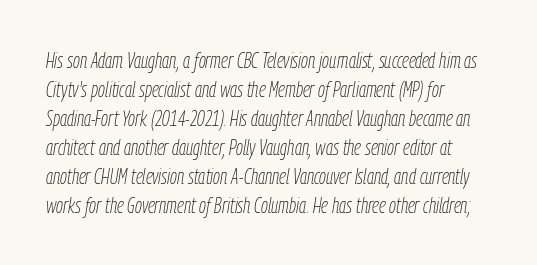
{"italic": "yes", "lean": "right", "slant_degrees": 9, "bold": "no", "underline": "no", "align": "left", "line_spacing": "normal", "line_spacing_ratio": 1.32, "letter_spacing": "normal", "letter_spacing_em": 0.0, "glyph_px": 22}
